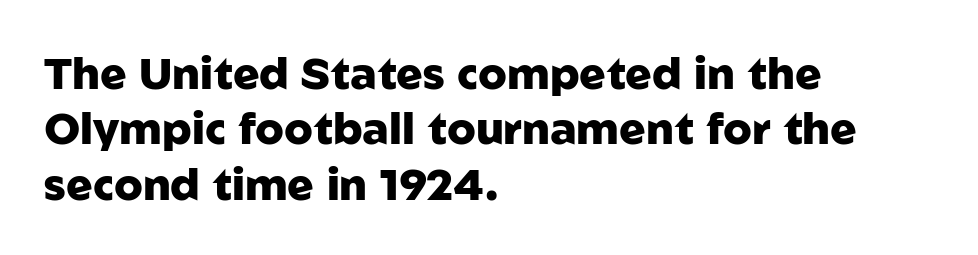
The rag falls on the right side of this text block. Standard letterfit; no display-style spreading of the glyphs. Upright lettering throughout. Is this a fixed-width face? No — the glyphs have proportional, varying widths.
